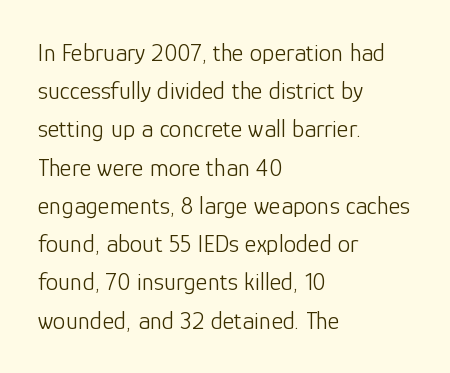
{"italic": "no", "bold": "no", "underline": "no", "align": "left", "line_spacing": "normal", "line_spacing_ratio": 1.53, "letter_spacing": "normal", "letter_spacing_em": 0.0, "glyph_px": 25}
